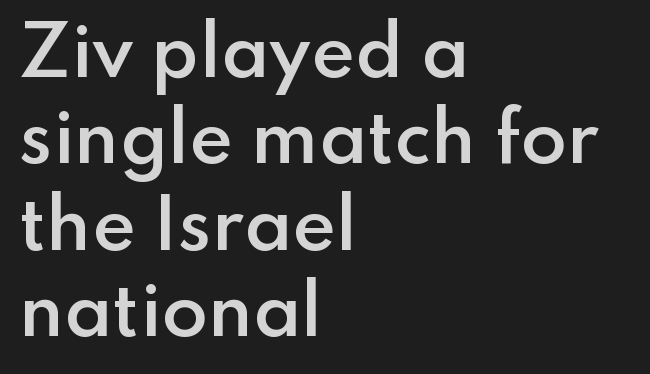
The image shows 67 px semibold sans-serif type, upright; set left-aligned, normal line spacing (1.29x), normal letter spacing, not underlined; low stroke contrast and a small x-height.
